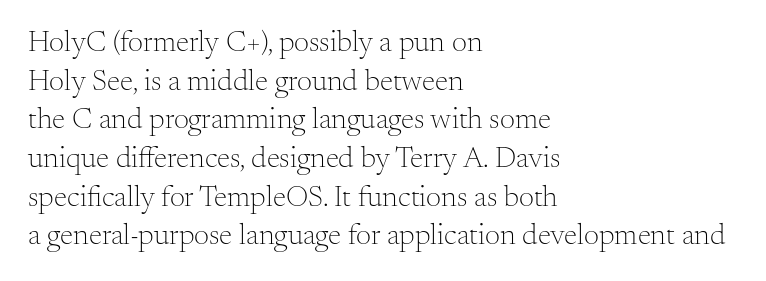
Q: Is the text bold? A: No.
Q: Is the text italic (slanted)? A: No, it is upright.
Q: Is the typeface a serif or a sans-serif typeface? A: Serif.
Q: Is the text underlined? A: No.
Q: How is the paragraph aligned? A: Left-aligned.
Q: Is the spacing between letters normal or unusually wide? A: Normal.
Q: Is the spacing between lines tight, normal or loose? A: Normal.
Q: Width (condensed, normal, or wide)? A: Normal.
Q: Stroke contrast? A: Medium.
Q: x-height? A: Small.
Q: Monospaced? A: No.
